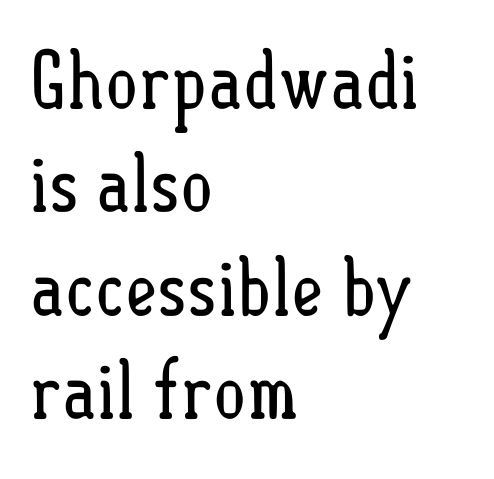
Q: Is the text bold? A: No.
Q: Is the text italic (slanted)? A: No, it is upright.
Q: Is the text underlined? A: No.
Q: How is the paragraph aligned? A: Left-aligned.
Q: Is the spacing between letters normal or unusually wide? A: Normal.
Q: Is the spacing between lines tight, normal or loose? A: Normal.
Q: Width (condensed, normal, or wide)? A: Condensed.
Q: Stroke contrast? A: Low.
Q: x-height? A: Small.
Q: Monospaced? A: No.
